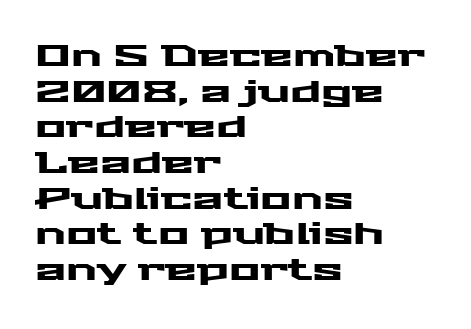
Q: Is the text italic (slanted)? A: No, it is upright.
Q: Is the typeface a serif or a sans-serif typeface? A: Sans-serif.
Q: Is the text underlined? A: No.
Q: How is the paragraph aligned? A: Left-aligned.
Q: Is the spacing between letters normal or unusually wide? A: Normal.
Q: Width (condensed, normal, or wide)? A: Wide.
Q: Stroke contrast? A: Medium.
Q: x-height? A: Medium.
Q: Monospaced? A: No.
